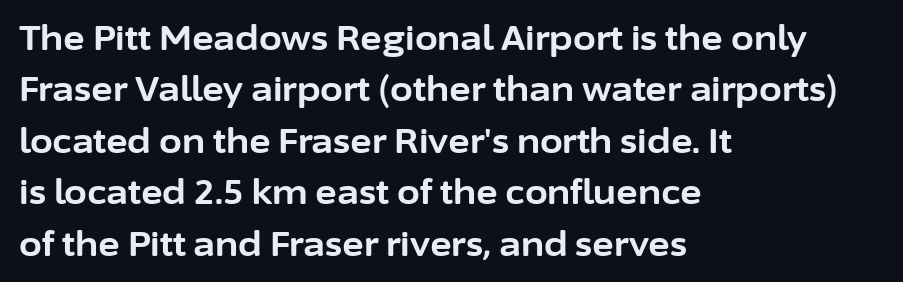
{"serif": "no", "italic": "no", "bold": "yes", "weight": "bold", "width": "normal", "stroke_contrast": "low", "x_height": "medium", "monospaced": "no", "underline": "no", "align": "left", "line_spacing": "normal", "line_spacing_ratio": 1.56, "letter_spacing": "normal", "letter_spacing_em": 0.0, "glyph_px": 33}
